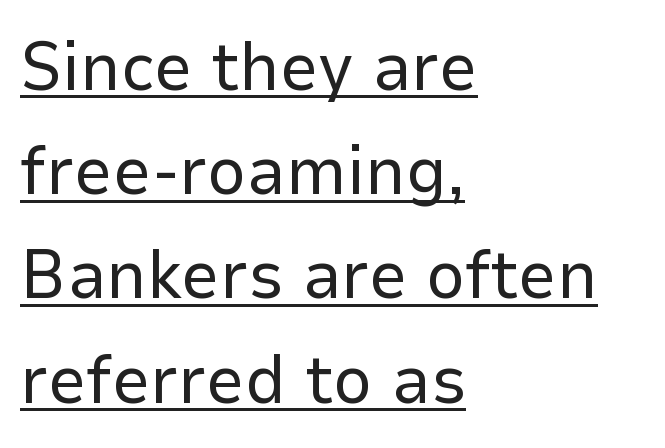
{"serif": "no", "italic": "no", "bold": "no", "weight": "regular", "width": "normal", "stroke_contrast": "low", "x_height": "medium", "monospaced": "no", "underline": "yes", "align": "left", "line_spacing": "normal", "line_spacing_ratio": 1.51, "letter_spacing": "normal", "letter_spacing_em": 0.0, "glyph_px": 69}
